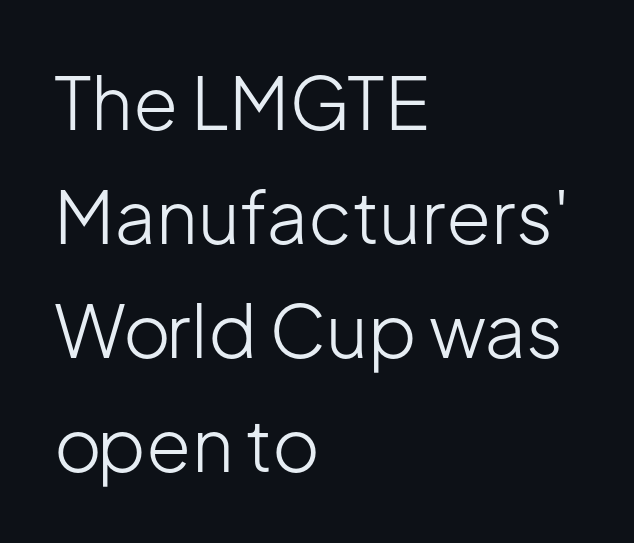
What's the leading like? Ordinary, nothing unusual. Grotesque or geometric, the face here clearly has no serifs. Is the block centered? No — it sits flush against the left margin. Unlike italic type, these characters show no tilt at all.
